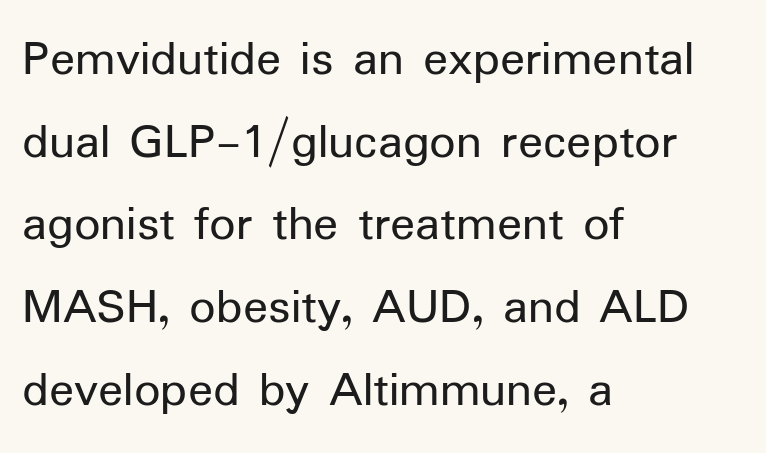
Looks like regular typesetting: each glyph gets only the width it needs. Does the leading feel generous? No, just average. Nothing unusual about the tracking: characters are spaced as the font intends. Rule under the text: the space is simply empty. The typeface chosen for these lines omits serifs.
